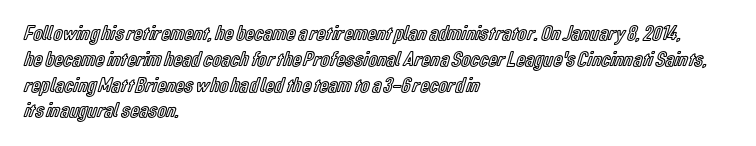
{"underline": "no", "align": "left", "line_spacing_ratio": 1.23, "letter_spacing": "normal", "letter_spacing_em": 0.0, "glyph_px": 21}
